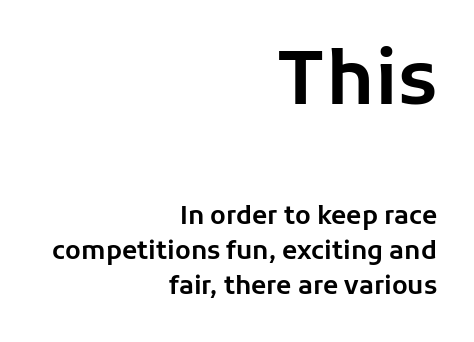
The image shows 74 px sans-serif type, upright; set right-aligned, normal line spacing (1.41x), normal letter spacing, not underlined; the first (top) block is 2.96x larger; low stroke contrast and a medium x-height.
